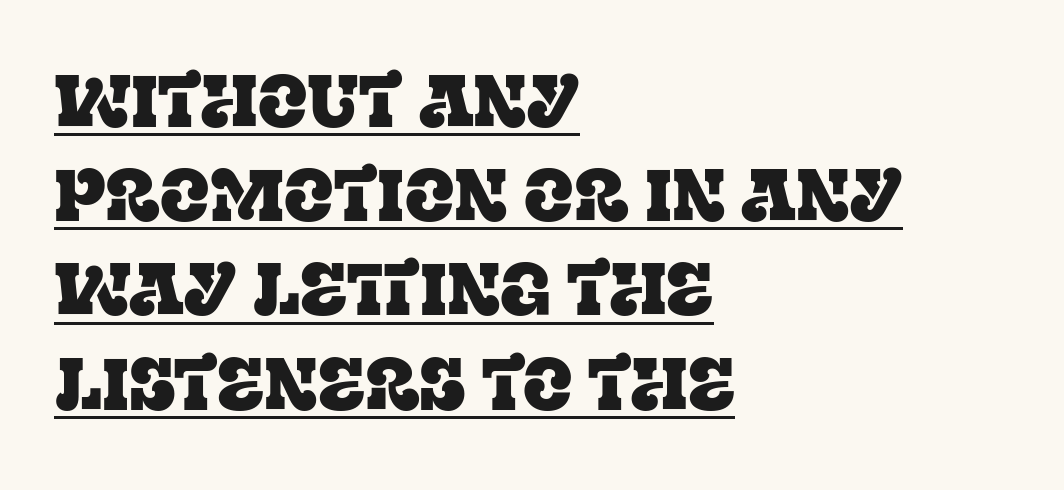
Q: Is the text italic (slanted)? A: No, it is upright.
Q: Is the typeface a serif or a sans-serif typeface? A: Serif.
Q: Is the text underlined? A: Yes.
Q: How is the paragraph aligned? A: Left-aligned.
Q: Is the spacing between letters normal or unusually wide? A: Normal.
Q: Is the spacing between lines tight, normal or loose? A: Normal.
Q: Width (condensed, normal, or wide)? A: Normal.
Q: Stroke contrast? A: Low.
Q: x-height? A: Large.
Q: Monospaced? A: No.
